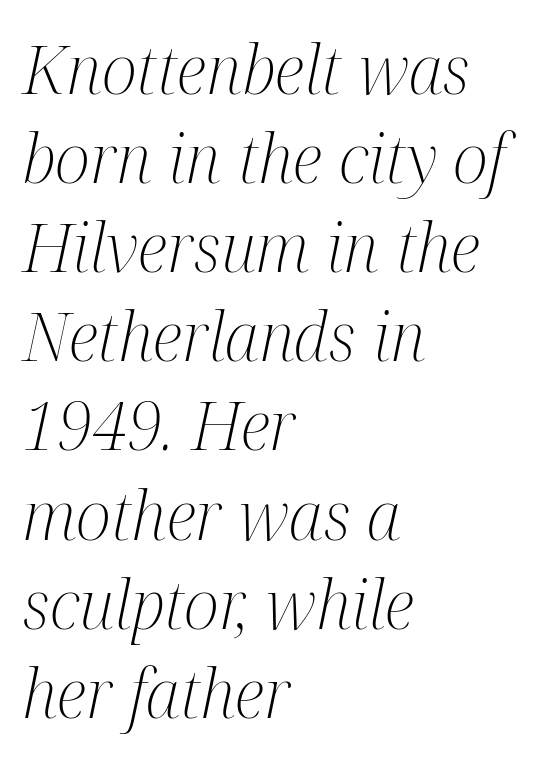
The image shows 67 px light, condensed serif type, italic (leaning right); set left-aligned, normal line spacing (1.33x), normal letter spacing, not underlined; medium stroke contrast and a medium x-height.
